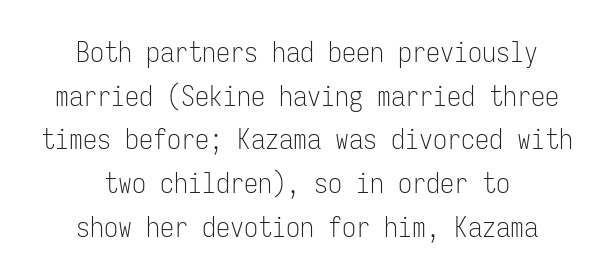
The image shows 28 px light, condensed sans-serif type, upright, monospaced; set centered, normal line spacing (1.56x), normal letter spacing, not underlined; low stroke contrast and a medium x-height.
